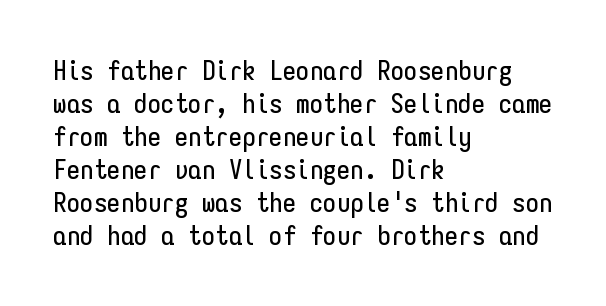
No extra tracking has been applied to these lines. Check the space under the baseline: it is left empty. The font's upright variant was chosen for this text. Casual observation: everything's shoved over to the left.
